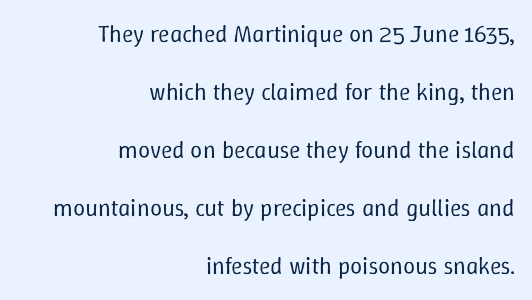
Q: Is the text bold? A: No.
Q: Is the text italic (slanted)? A: No, it is upright.
Q: Is the text underlined? A: No.
Q: How is the paragraph aligned? A: Right-aligned.
Q: Is the spacing between letters normal or unusually wide? A: Normal.
Q: Is the spacing between lines tight, normal or loose? A: Loose.
